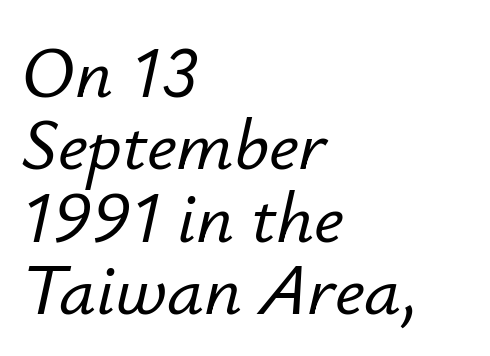
Q: Is the text italic (slanted)? A: Yes, it leans right by about 12 degrees.
Q: Is the text underlined? A: No.
Q: How is the paragraph aligned? A: Left-aligned.
Q: Is the spacing between letters normal or unusually wide? A: Normal.
Q: Is the spacing between lines tight, normal or loose? A: Tight.
Q: Width (condensed, normal, or wide)? A: Normal.
Q: Stroke contrast? A: Low.
Q: x-height? A: Small.
Q: Monospaced? A: No.
